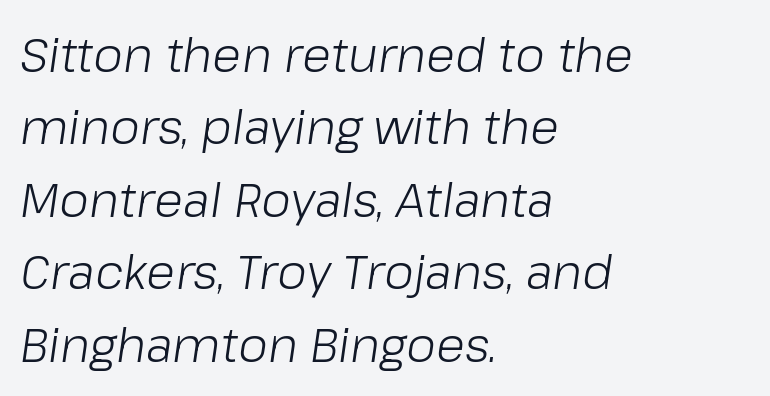
Any mark beneath the type? The region is blank. Bold? No — there's no thickening of the strokes. These lines stack with their left ends in a neat column. Each letter keeps its own natural width here, so spacing adapts to shape.
